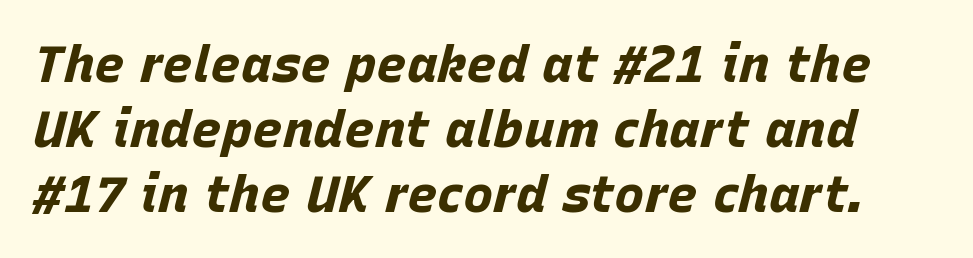
The glyphs look as if they've been sheared to an angle. Each word holds together tightly as a unit, with standard inter-letter gaps. The passage shown is emphatically bold. Summary of vertical rhythm: regular, with standard interline spacing. Character widths vary here, with narrow letters taking less room than wide ones.
